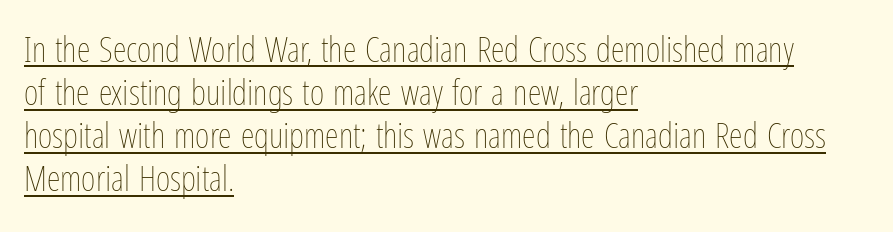
Q: Is the text bold? A: No.
Q: Is the text italic (slanted)? A: No, it is upright.
Q: Is the text underlined? A: Yes.
Q: How is the paragraph aligned? A: Left-aligned.
Q: Is the spacing between letters normal or unusually wide? A: Normal.
Q: Width (condensed, normal, or wide)? A: Condensed.
Q: Stroke contrast? A: Low.
Q: x-height? A: Medium.
Q: Monospaced? A: No.
